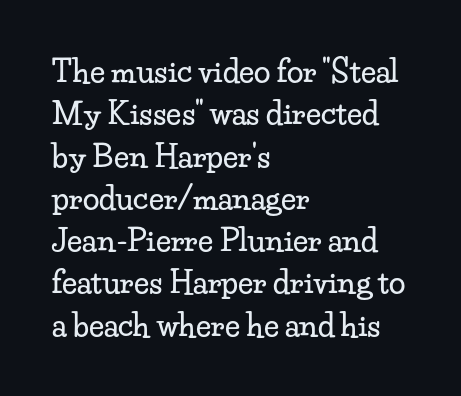
The vertical gap from one line to the next is medium. Plain, unruled lines of type. Tall strokes in this sample are plumb rather than angled. All the whitespace from short lines collects on the right. Glyph-to-glyph distance matches everyday printed text.
